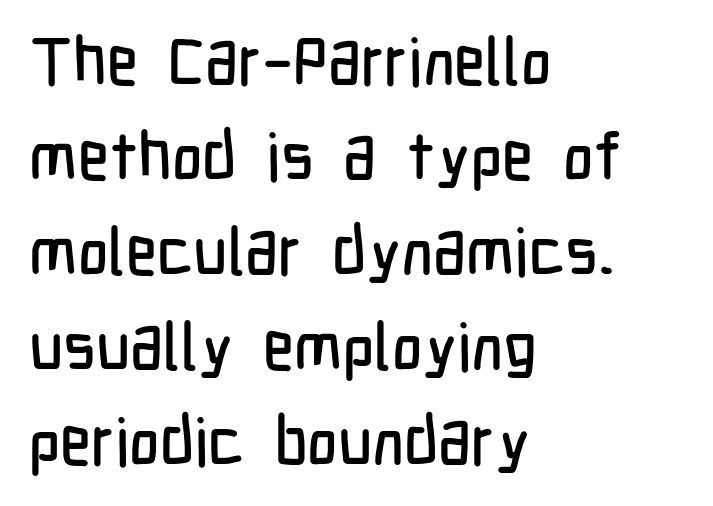
Rendered with straight, roman letterforms. Any mark beneath the type? The region is blank. You could not count columns in this text — the font is proportionally spaced. Observe the ordinary spacing: letters are neighbours, not strangers. The characters display no serif detailing; their extremities are plain. Is the block centered? No — it sits flush against the left margin.
